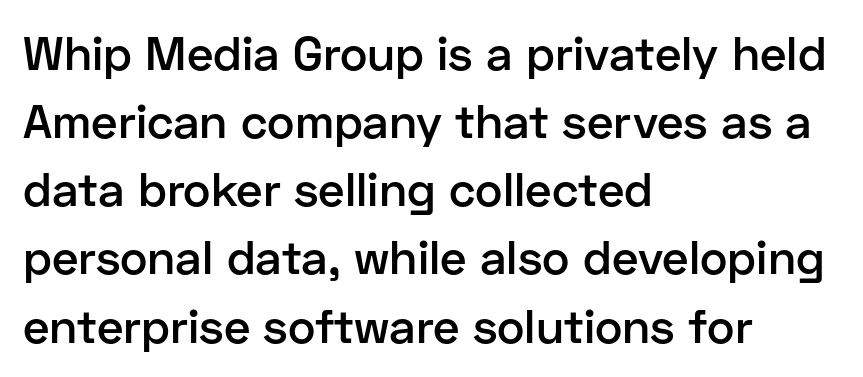
Q: Is the text bold? A: Semi-bold.
Q: Is the text italic (slanted)? A: No, it is upright.
Q: Is the typeface a serif or a sans-serif typeface? A: Sans-serif.
Q: Is the text underlined? A: No.
Q: How is the paragraph aligned? A: Left-aligned.
Q: Is the spacing between letters normal or unusually wide? A: Normal.
Q: Is the spacing between lines tight, normal or loose? A: Normal.
Q: Width (condensed, normal, or wide)? A: Normal.
Q: Stroke contrast? A: Low.
Q: x-height? A: Medium.
Q: Monospaced? A: No.
